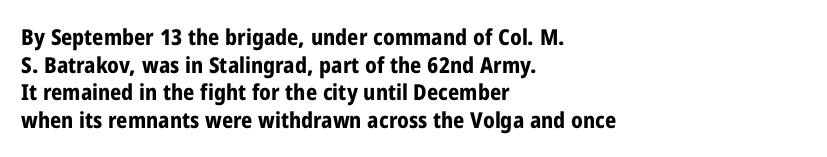
Q: Is the text bold? A: Yes.
Q: Is the text italic (slanted)? A: No, it is upright.
Q: Is the text underlined? A: No.
Q: How is the paragraph aligned? A: Left-aligned.
Q: Is the spacing between letters normal or unusually wide? A: Normal.
Q: Is the spacing between lines tight, normal or loose? A: Normal.
